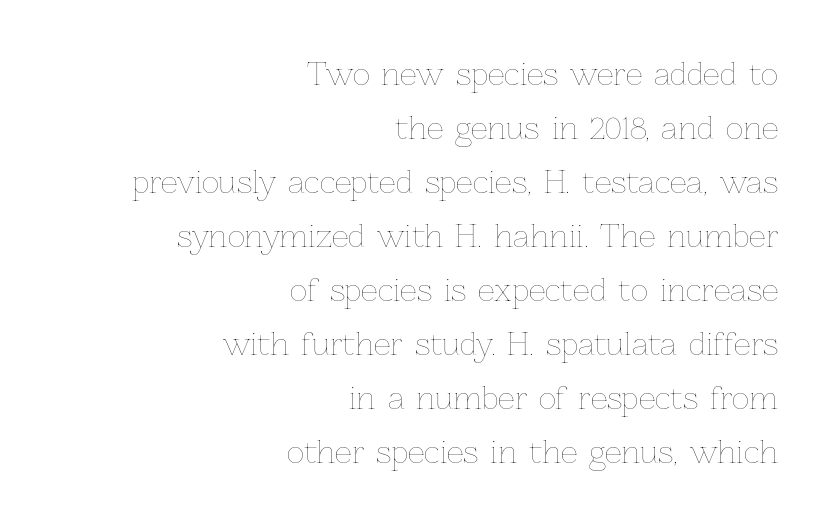
The foot of each line stays bare and open. Observe the ordinary spacing: letters are neighbours, not strangers. Varying glyph widths throughout — classic text-font behaviour. The axis of the letterforms is exactly vertical. Heaviness? Minimal to ordinary, like unemphasized prose.
